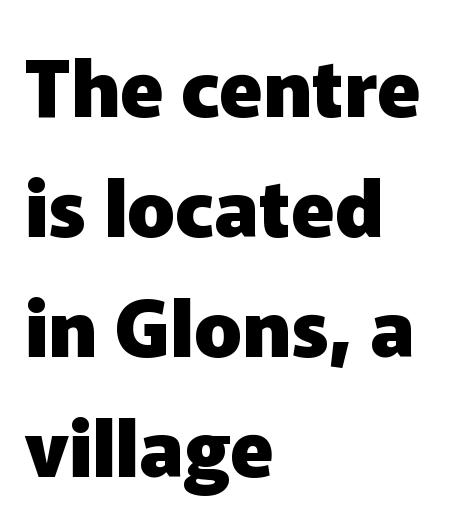
{"serif": "no", "italic": "no", "bold": "yes", "weight": "heavy", "width": "normal", "stroke_contrast": "low", "x_height": "medium", "monospaced": "no", "underline": "no", "align": "left", "line_spacing": "normal", "line_spacing_ratio": 1.52, "letter_spacing": "normal", "letter_spacing_em": 0.0, "glyph_px": 79}
